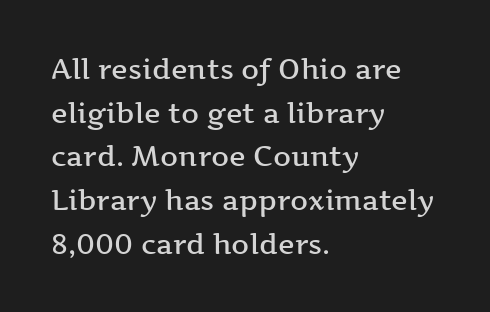
Slightly chunky letters — semibold, I'd say, not full bold. The block of text has a typical density, with ordinary space between rows. The rendering shows small feet on the letterforms — a serif design. The baseline area is clear.
